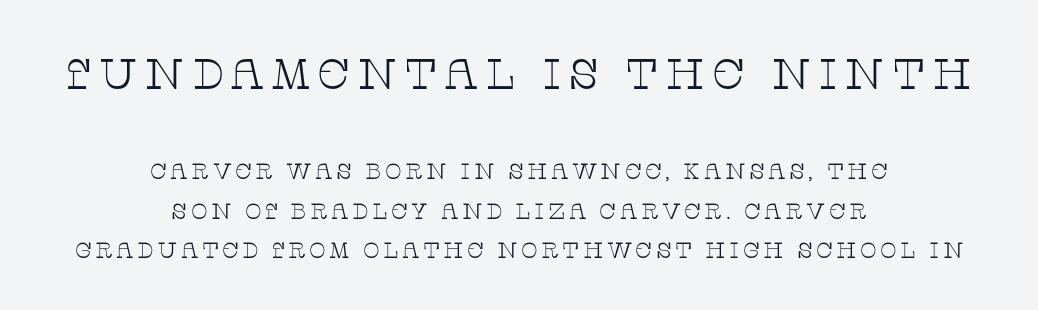
Descender tails drop into unmarked territory. Block one is the big one; block two sits smaller underneath. Is this a heavy cut? Hardly; it is regular or lighter. What kind of face is this? One with serifs. Neither beginnings nor endings align; midpoints do. You could not count columns in this text — the font is proportionally spaced.
